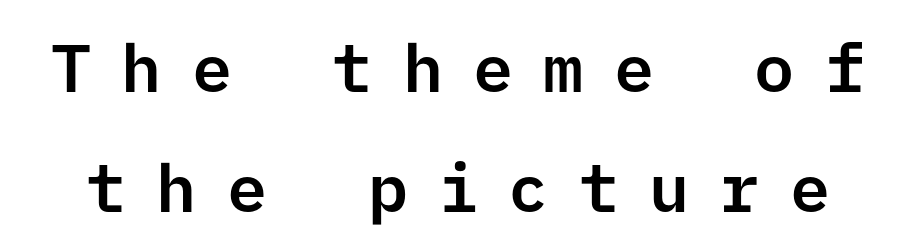
{"serif": "no", "italic": "no", "width": "normal", "stroke_contrast": "low", "x_height": "medium", "underline": "no", "line_spacing_ratio": 1.79, "letter_spacing": "wide", "letter_spacing_em": 0.45, "glyph_px": 67}
